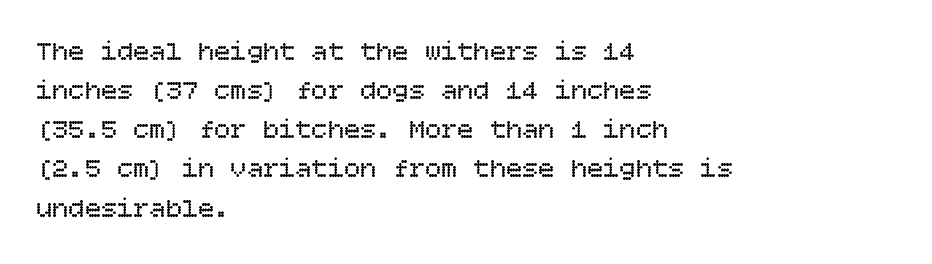
The image shows 27 px text type, upright; set left-aligned, normal line spacing (1.45x), normal letter spacing, not underlined.
